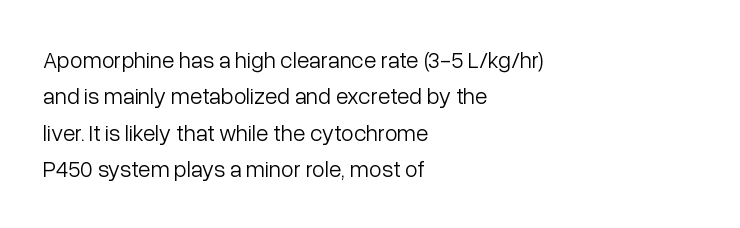
Q: Is the text bold? A: No.
Q: Is the text italic (slanted)? A: No, it is upright.
Q: Is the text underlined? A: No.
Q: How is the paragraph aligned? A: Left-aligned.
Q: Is the spacing between letters normal or unusually wide? A: Normal.
Q: Is the spacing between lines tight, normal or loose? A: Normal.
